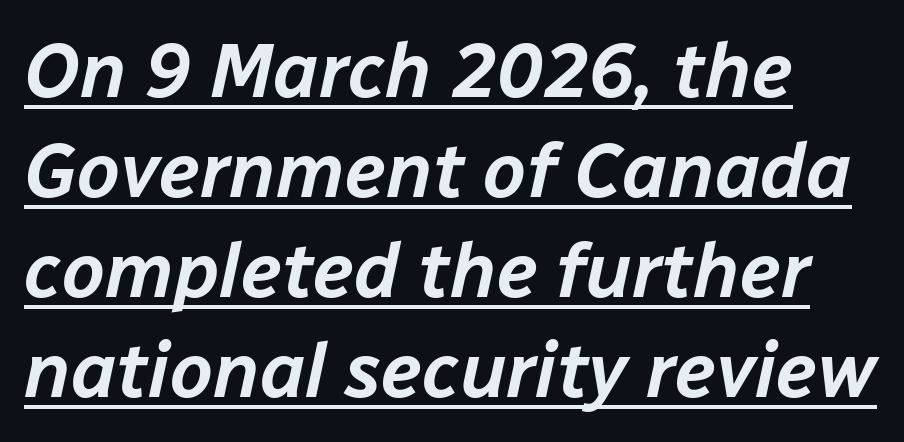
The image shows 77 px text type, italic (leaning right); set left-aligned, normal line spacing (1.3x), normal letter spacing, underlined; low stroke contrast and a medium x-height.
